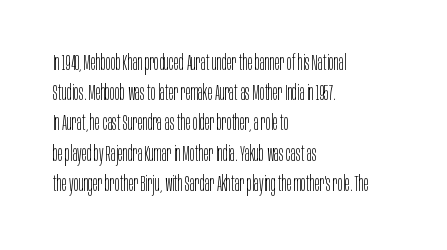
{"italic": "no", "bold": "no", "underline": "no", "align": "left", "line_spacing": "normal", "line_spacing_ratio": 1.44, "letter_spacing": "normal", "letter_spacing_em": 0.0, "glyph_px": 21}
